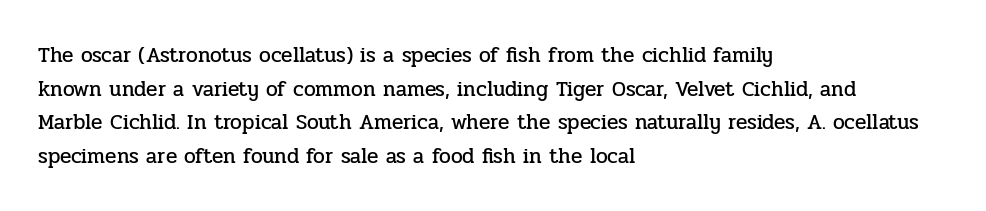
Q: Is the text italic (slanted)? A: No, it is upright.
Q: Is the text underlined? A: No.
Q: How is the paragraph aligned? A: Left-aligned.
Q: Is the spacing between letters normal or unusually wide? A: Normal.
Q: Is the spacing between lines tight, normal or loose? A: Normal.
